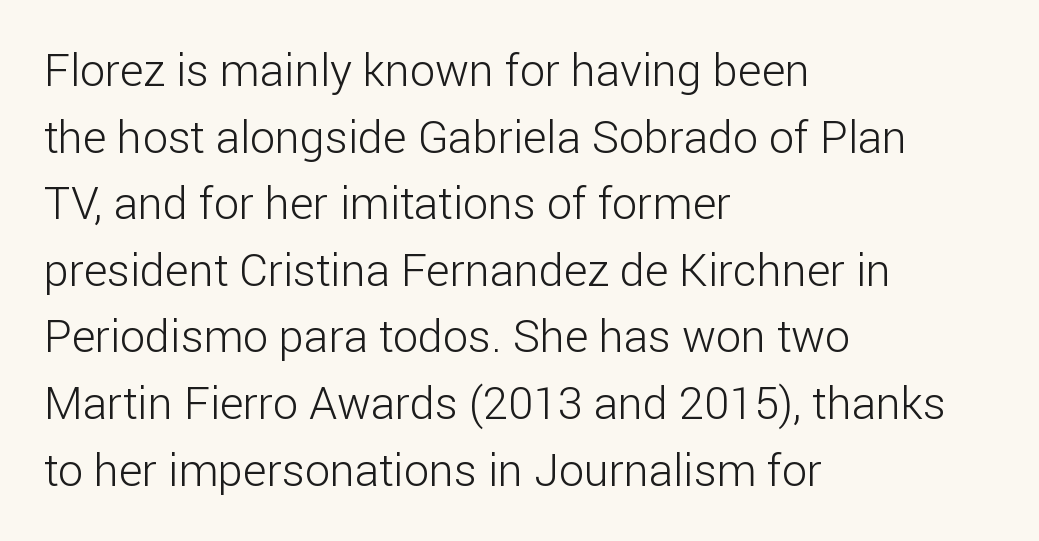
The image shows 45 px light sans-serif type, upright; set left-aligned, normal line spacing (1.48x), normal letter spacing, not underlined; low stroke contrast and a medium x-height.
